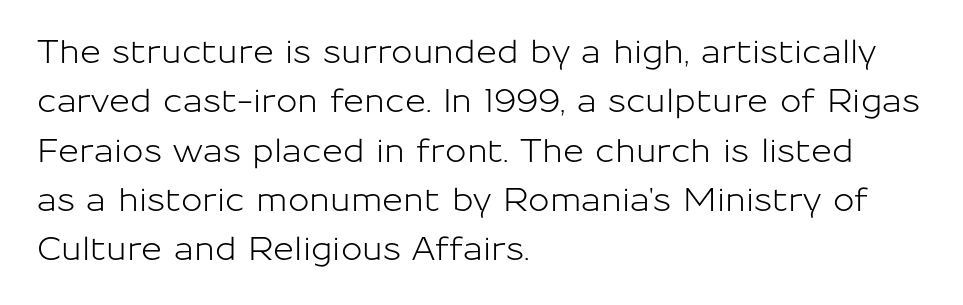
Between one letter and the next there's only the usual sliver of space. The line-height multiplier appears to be the usual default. Each letter keeps its own natural width here, so spacing adapts to shape. The glyphs in this specimen are sans serif. The passage shown is not underscored anywhere. This sample uses an upright cut, with every glyph sitting square on the baseline.
